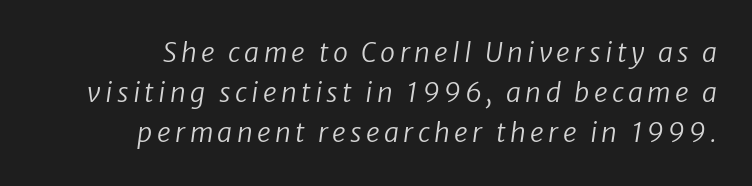
Quick note: underline off. The rendering anchors every line to the right-hand side. The space between consecutive lines is moderate. Vertical stems look standard width or narrower in stroke.
